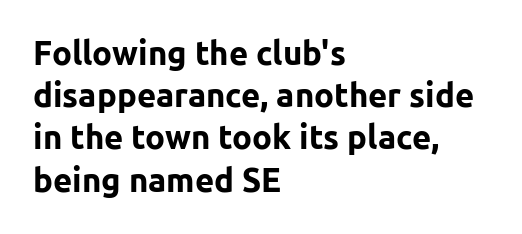
The characters look thick and weighty, a clear bold. The face used here is proportionally spaced, like ordinary book or web type. Posture: straight, roman, zero tilt. Observe the absence of serifs on each vertical stroke in this sample.
